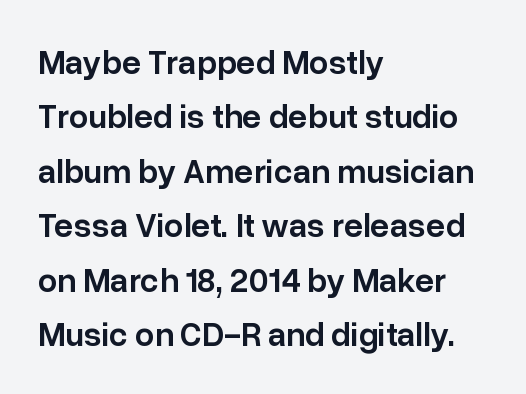
{"serif": "no", "italic": "no", "bold": "semi", "weight": "semibold", "width": "normal", "stroke_contrast": "low", "x_height": "medium", "monospaced": "no", "underline": "no", "align": "left", "line_spacing": "normal", "line_spacing_ratio": 1.6, "letter_spacing": "normal", "letter_spacing_em": 0.0, "glyph_px": 34}
